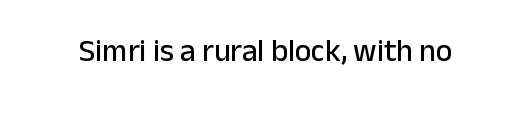
{"serif": "no", "italic": "no", "width": "normal", "stroke_contrast": "low", "x_height": "medium", "monospaced": "no", "underline": "no", "letter_spacing": "normal", "letter_spacing_em": 0.0, "glyph_px": 31}
